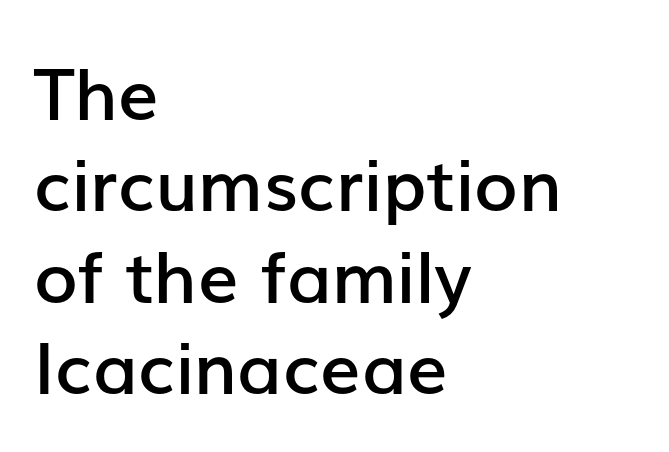
In terms of letterform style, serifs are entirely absent. Just letters on the line, the space beneath them empty. The specimen reads as upright at a glance. A student would call this left alignment; a typographer would say flush left, rag right.
